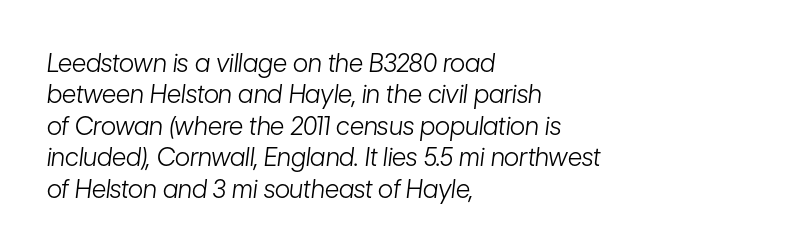
Q: Is the text bold? A: No.
Q: Is the text italic (slanted)? A: Yes, it leans right by about 7 degrees.
Q: Is the text underlined? A: No.
Q: How is the paragraph aligned? A: Left-aligned.
Q: Is the spacing between letters normal or unusually wide? A: Normal.
Q: Is the spacing between lines tight, normal or loose? A: Normal.
